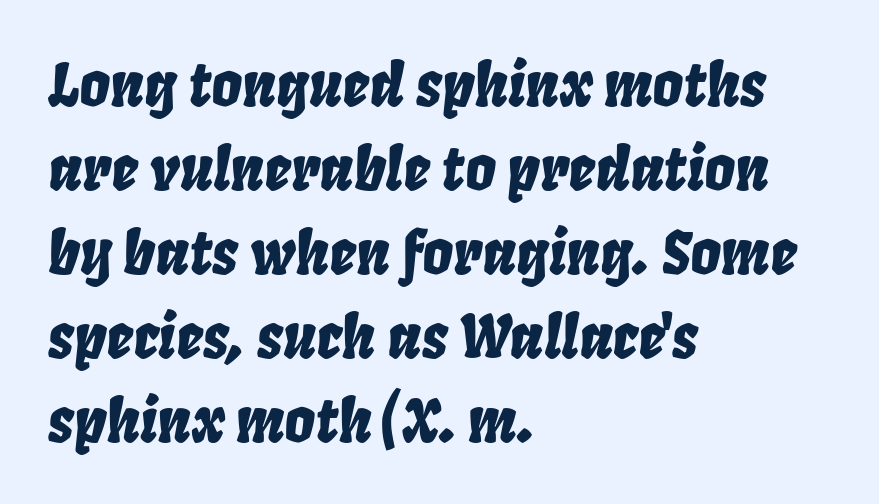
The horizontal fit of the characters is conventional and even. Summary of vertical rhythm: regular, with standard interline spacing. Just letters on the line, the space beneath them empty. The compositor pushed each line to the left boundary.
